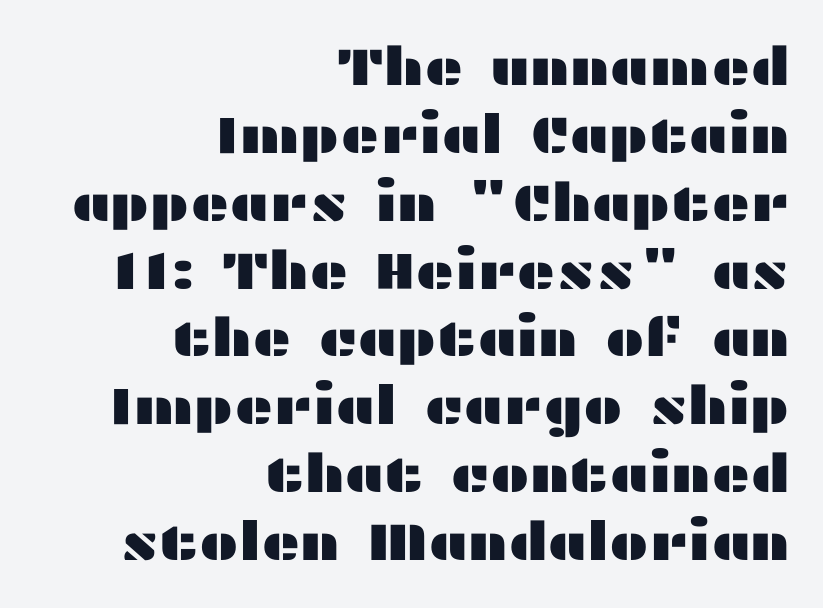
{"serif": "no", "italic": "no", "width": "wide", "stroke_contrast": "medium", "x_height": "medium", "monospaced": "no", "underline": "no", "align": "right", "line_spacing": "normal", "line_spacing_ratio": 1.28, "letter_spacing": "normal", "letter_spacing_em": 0.0, "glyph_px": 53}
